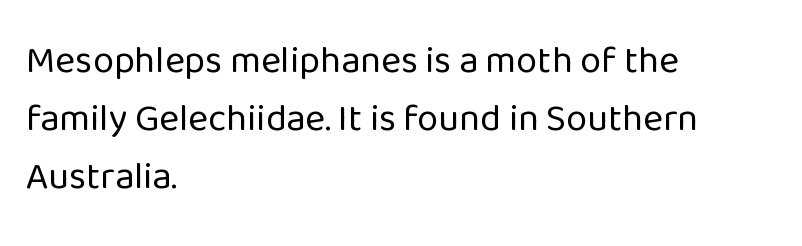
The image shows 38 px regular-weight sans-serif type, upright; set left-aligned, normal line spacing (1.52x), normal letter spacing, not underlined; low stroke contrast and a medium x-height.
